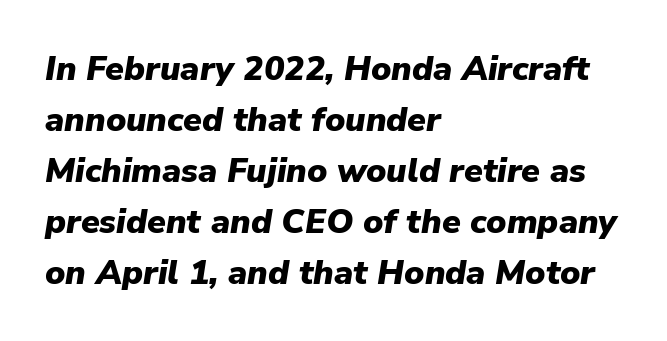
{"italic": "yes", "lean": "right", "slant_degrees": 9, "bold": "yes", "weight": "heavy", "width": "normal", "stroke_contrast": "low", "x_height": "medium", "monospaced": "no", "underline": "no", "align": "left", "line_spacing": "normal", "line_spacing_ratio": 1.5, "letter_spacing": "normal", "letter_spacing_em": 0.0, "glyph_px": 34}
